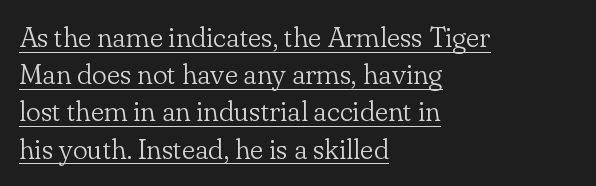
{"serif": "yes", "italic": "no", "bold": "no", "weight": "light", "width": "normal", "stroke_contrast": "low", "x_height": "small", "monospaced": "no", "underline": "yes", "align": "left", "line_spacing": "normal", "line_spacing_ratio": 1.33, "letter_spacing": "normal", "letter_spacing_em": 0.0, "glyph_px": 28}
